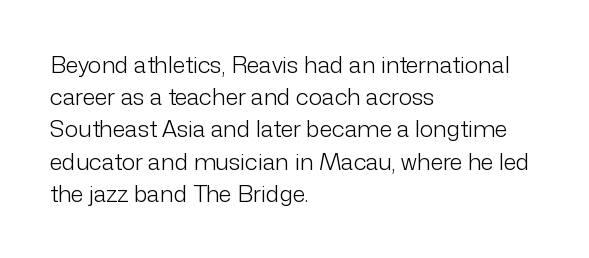
Regarding leading, the lines here are spaced in the standard way. The setting favours the left margin, as ordinary paragraphs usually do. The typeface has the unassuming heft of standard copy or less. The tracking reads as untouched default to a designer's eye. Type without underlining. Vertical strokes here are truly vertical.
